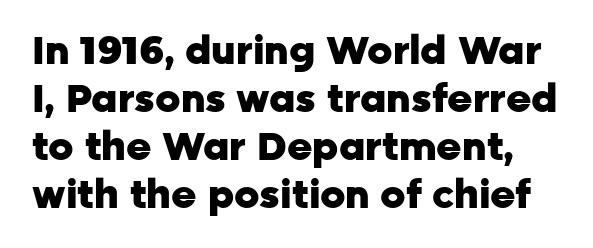
The image shows 39 px heavy sans-serif type, upright; set line spacing 1.23x, normal letter spacing, not underlined; low stroke contrast and a medium x-height.
